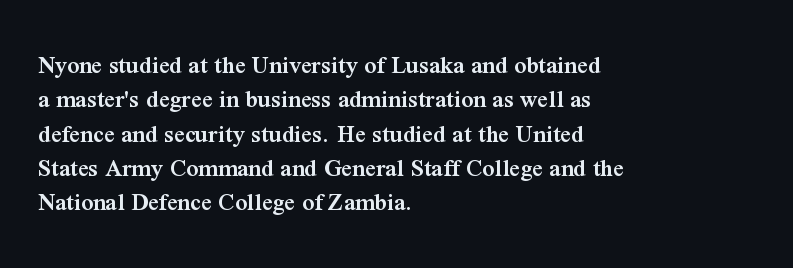
Where is the straight margin? On the left. Short note: letters normally spaced. Lines of text with bare space underneath. On the weight axis this lands at semibold, roughly 600. The passage shown stacks its lines at a standard gap.
